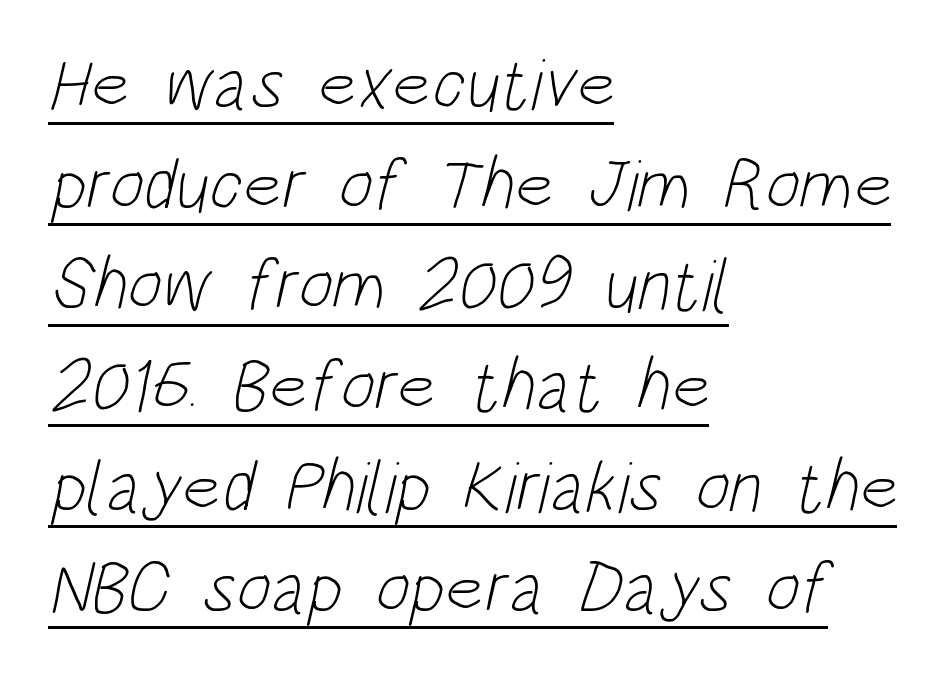
Each line starts at the same left margin while the right side varies. The face used here is proportionally spaced, like ordinary book or web type. Is there much room between lines? A standard amount, neither cramped nor airy. The face used here appears with an underline applied. Nothing sits at the stroke ends, so this counts as sans-serif. Honestly, the letter spacing is just normal — you wouldn't notice it.
